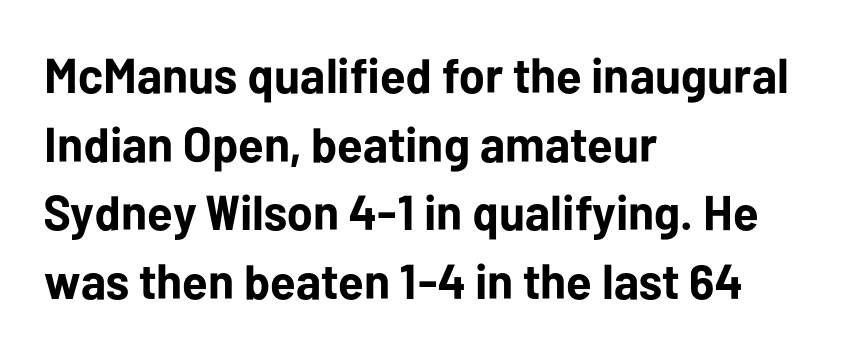
{"serif": "no", "italic": "no", "bold": "yes", "weight": "bold", "width": "normal", "stroke_contrast": "low", "x_height": "medium", "monospaced": "no", "underline": "no", "align": "left", "line_spacing": "normal", "line_spacing_ratio": 1.4, "letter_spacing": "normal", "letter_spacing_em": 0.0, "glyph_px": 49}
